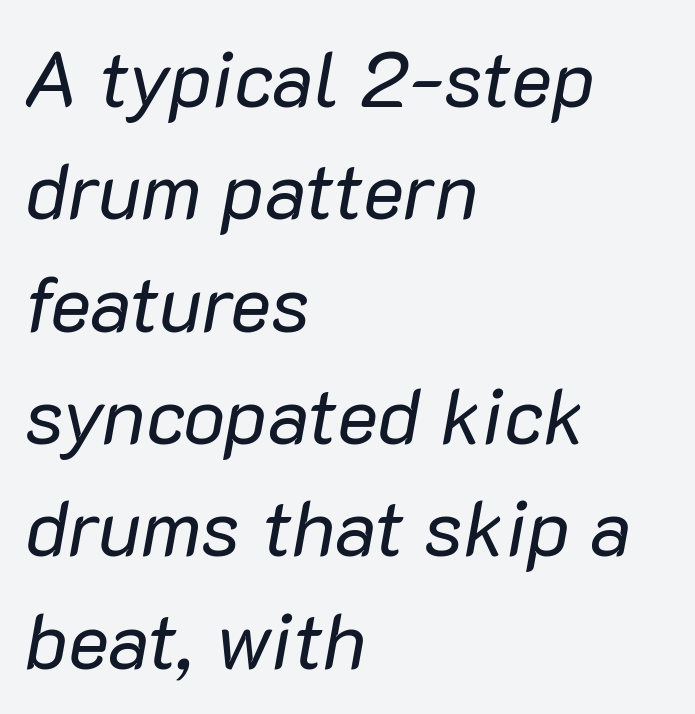
{"italic": "yes", "lean": "right", "slant_degrees": 10, "bold": "no", "weight": "regular", "width": "normal", "stroke_contrast": "low", "x_height": "medium", "monospaced": "no", "underline": "no", "align": "left", "line_spacing": "normal", "line_spacing_ratio": 1.44, "letter_spacing": "normal", "letter_spacing_em": 0.0, "glyph_px": 78}
